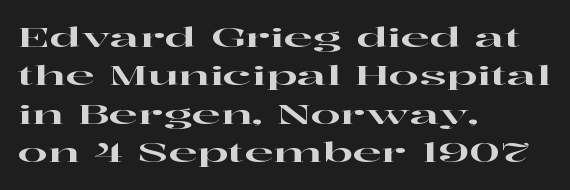
Compared with typical paragraphs, the rows here are spaced about the same. Posture: straight, roman, zero tilt. Inter-character spacing is left at the font's built-in metrics. The space beneath each line is pristine and unruled. The compositor pushed each line to the left boundary.
